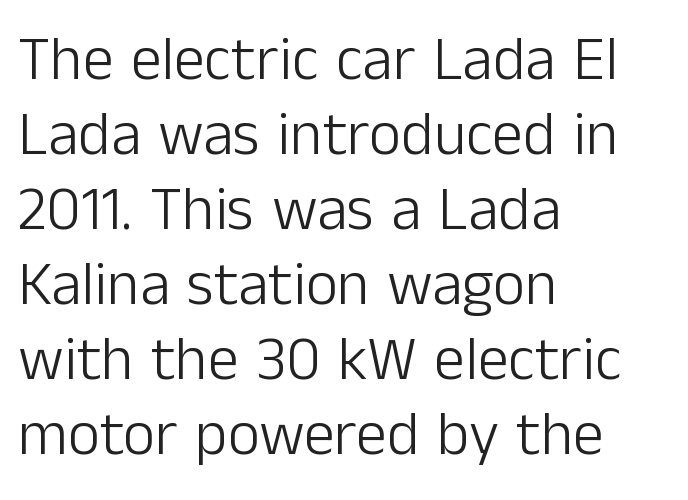
Q: Is the text bold? A: No.
Q: Is the text italic (slanted)? A: No, it is upright.
Q: Is the typeface a serif or a sans-serif typeface? A: Sans-serif.
Q: Is the text underlined? A: No.
Q: How is the paragraph aligned? A: Left-aligned.
Q: Is the spacing between letters normal or unusually wide? A: Normal.
Q: Width (condensed, normal, or wide)? A: Normal.
Q: Stroke contrast? A: Low.
Q: x-height? A: Medium.
Q: Monospaced? A: No.
